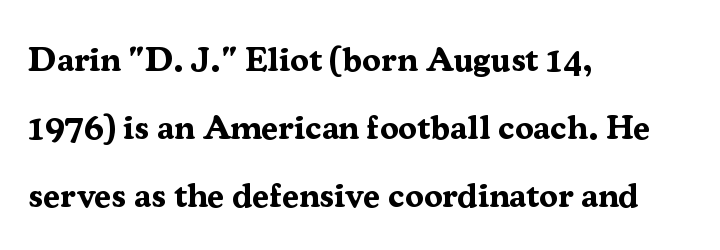
Q: Is the text bold? A: Yes.
Q: Is the text italic (slanted)? A: No, it is upright.
Q: Is the typeface a serif or a sans-serif typeface? A: Serif.
Q: Is the text underlined? A: No.
Q: How is the paragraph aligned? A: Left-aligned.
Q: Is the spacing between letters normal or unusually wide? A: Normal.
Q: Is the spacing between lines tight, normal or loose? A: Loose.
Q: Width (condensed, normal, or wide)? A: Normal.
Q: Stroke contrast? A: Medium.
Q: x-height? A: Medium.
Q: Monospaced? A: No.
